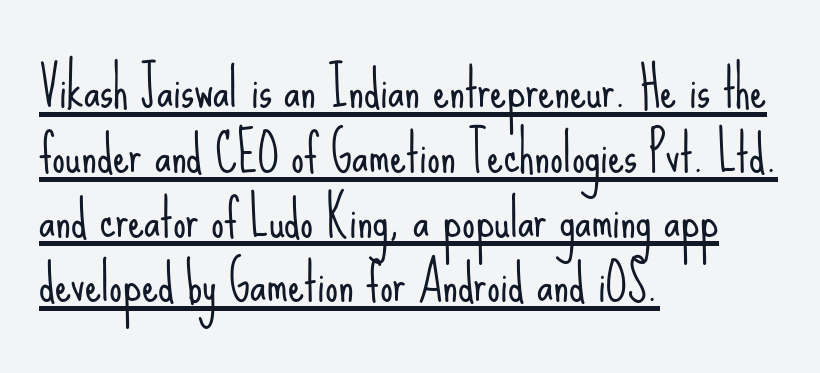
{"serif": "no", "italic": "no", "bold": "no", "weight": "light", "width": "condensed", "stroke_contrast": "low", "x_height": "small", "monospaced": "no", "underline": "yes", "align": "left", "line_spacing": "normal", "line_spacing_ratio": 1.27, "letter_spacing": "normal", "letter_spacing_em": 0.0, "glyph_px": 51}
